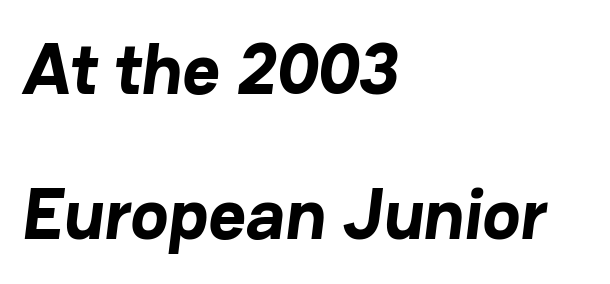
{"serif": "no", "bold": "yes", "weight": "bold", "width": "normal", "stroke_contrast": "low", "x_height": "medium", "monospaced": "no", "underline": "no", "align": "left", "line_spacing": "loose", "line_spacing_ratio": 2.02, "letter_spacing": "normal", "letter_spacing_em": 0.0, "glyph_px": 72}
